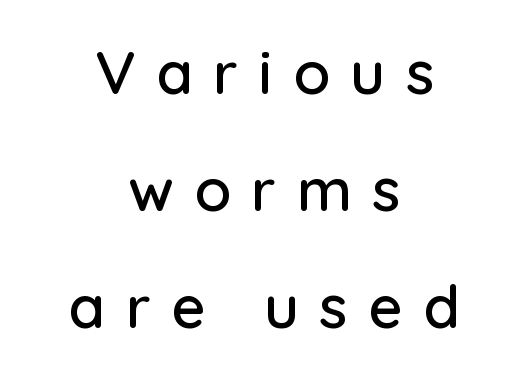
These lines were composed using upright roman letters. Quick note: underline off. Glyph-to-glyph distance is far greater than everyday printed text. The lines are quadded center. This sample uses a sans-serif face. Does the leading feel generous? Absolutely, it's lavish.
